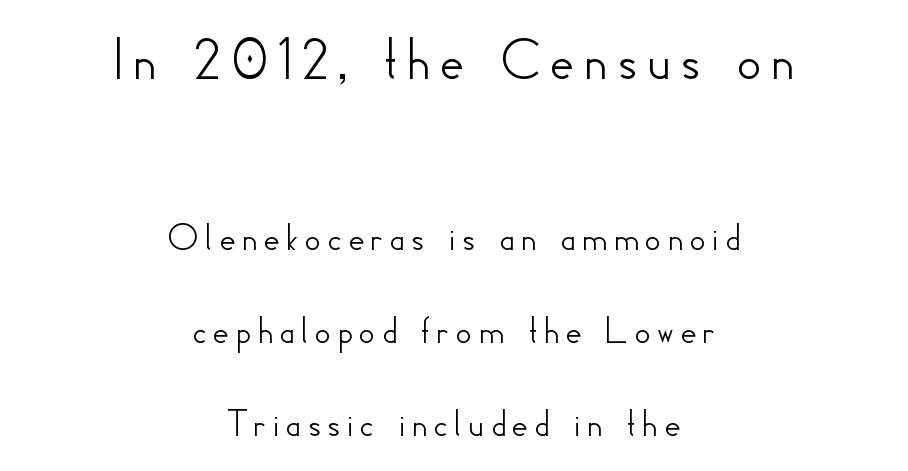
The image shows 62 px sans-serif type, upright; set centered, loose line spacing (2.27x), not underlined; the first (top) block is 1.51x larger; low stroke contrast and a small x-height.
